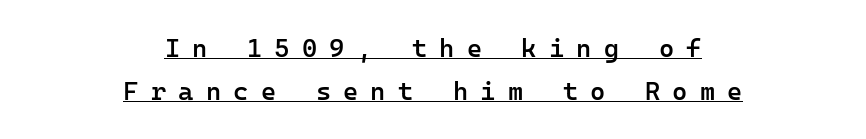
Q: Is the text bold? A: Semi-bold.
Q: Is the text italic (slanted)? A: No, it is upright.
Q: Is the text underlined? A: Yes.
Q: How is the paragraph aligned? A: Centered.
Q: Is the spacing between letters normal or unusually wide? A: Unusually wide.
Q: Is the spacing between lines tight, normal or loose? A: Normal.
